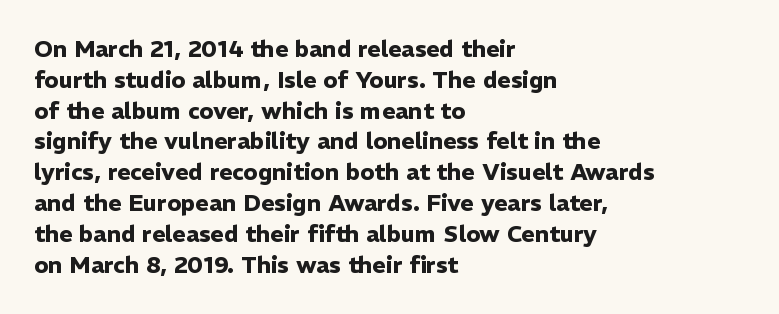
The image shows 23 px bold type, upright; set left-aligned, normal line spacing (1.34x), normal letter spacing, not underlined.
